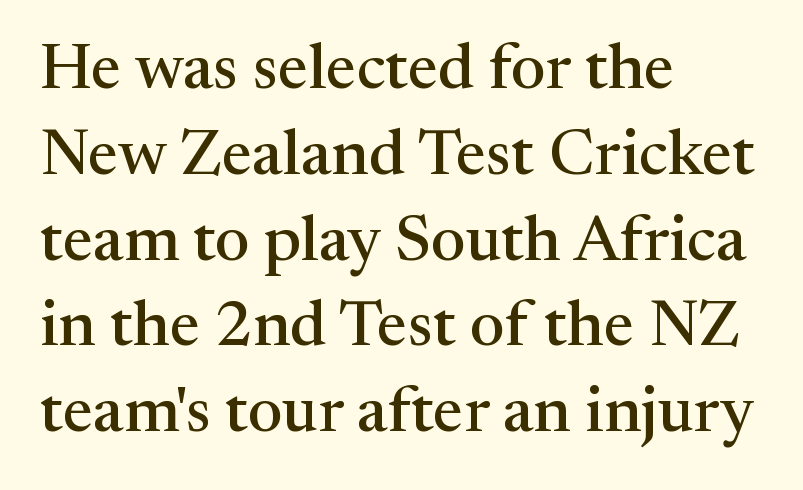
Q: Is the text italic (slanted)? A: No, it is upright.
Q: Is the typeface a serif or a sans-serif typeface? A: Serif.
Q: Is the text underlined? A: No.
Q: How is the paragraph aligned? A: Left-aligned.
Q: Is the spacing between letters normal or unusually wide? A: Normal.
Q: Is the spacing between lines tight, normal or loose? A: Normal.
Q: Width (condensed, normal, or wide)? A: Normal.
Q: Stroke contrast? A: Medium.
Q: x-height? A: Medium.
Q: Monospaced? A: No.
